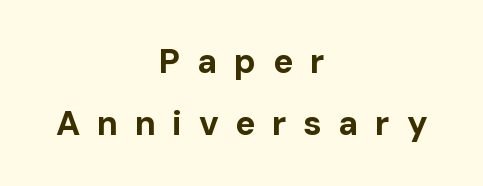
The image shows 34 px bold sans-serif type, upright; set centered, line spacing 1.83x, unusually wide letter spacing (+0.49 em), not underlined; low stroke contrast and a medium x-height.
